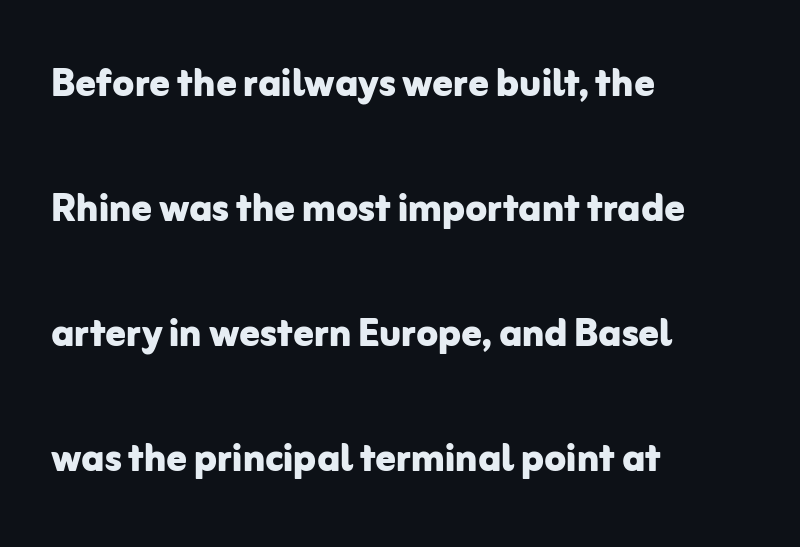
Q: Is the text bold? A: Yes.
Q: Is the text italic (slanted)? A: No, it is upright.
Q: Is the typeface a serif or a sans-serif typeface? A: Sans-serif.
Q: Is the text underlined? A: No.
Q: How is the paragraph aligned? A: Left-aligned.
Q: Is the spacing between letters normal or unusually wide? A: Normal.
Q: Is the spacing between lines tight, normal or loose? A: Loose.
Q: Width (condensed, normal, or wide)? A: Normal.
Q: Stroke contrast? A: Low.
Q: x-height? A: Medium.
Q: Monospaced? A: No.
